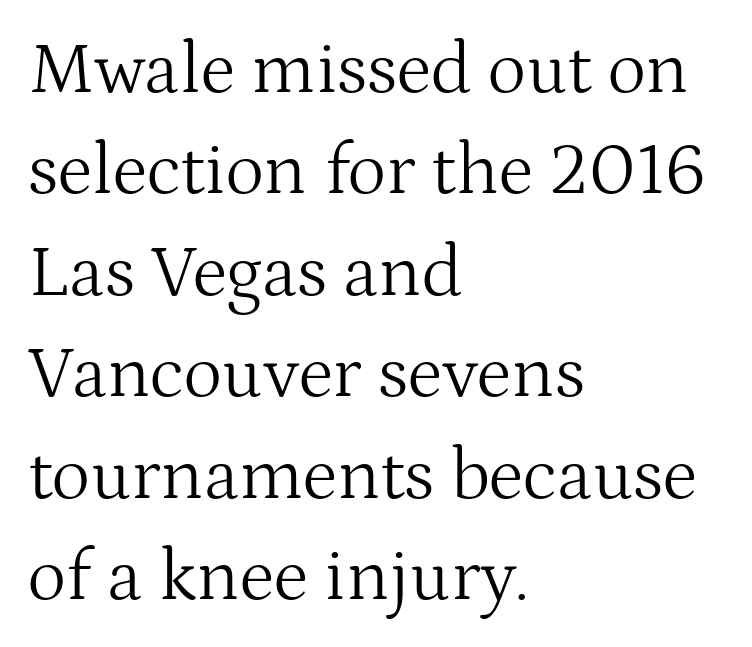
Stroke mass is kept to a normal reading level or below. The face used here is seriffed, in the tradition of book romans. Check the space under the baseline: it is left empty. What's the leading like? Ordinary, nothing unusual.
